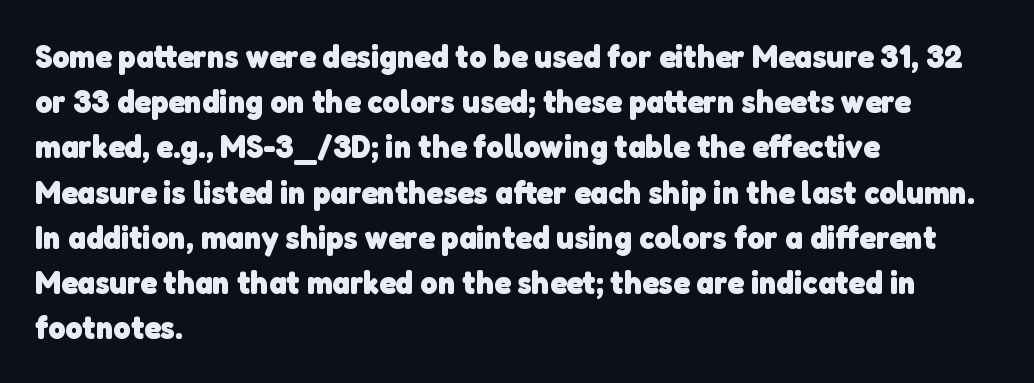
The passage shown is typeset with a sans-serif family. The strip under each line holds only bare page. The passage shown is typed in a proportional face where columns would drift. The face used here is rendered with its standard letterfit. Notice how descenders clear the ascenders below comfortably — that's standard leading. Which margin do the lines hug? The left one — the right edge is uneven.
